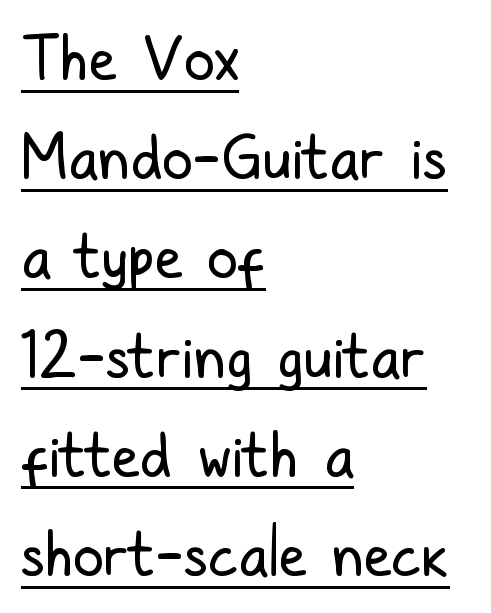
The image shows 62 px regular-weight, condensed sans-serif type, upright; set left-aligned, normal line spacing (1.6x), normal letter spacing, underlined; low stroke contrast and a medium x-height.
